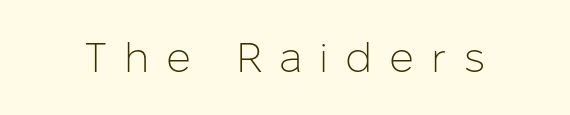
The horizontal fit of the characters is loose and conspicuously gappy. Designer's note — italics off, roman on. The string is rendered with underlining switched off. Looks like regular typesetting: each glyph gets only the width it needs.
